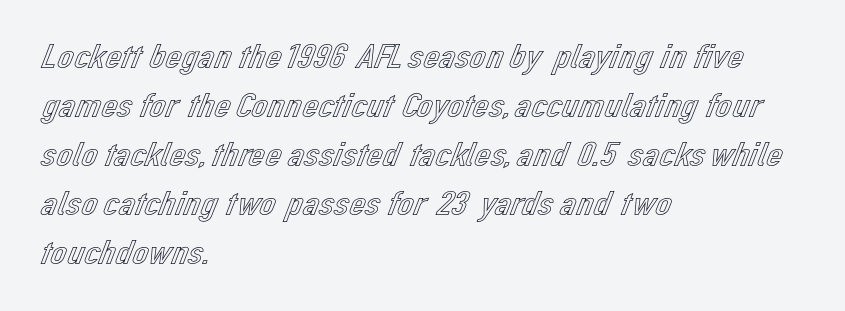
The image shows 36 px text type; set left-aligned, normal line spacing (1.36x), normal letter spacing, not underlined; a medium x-height.
